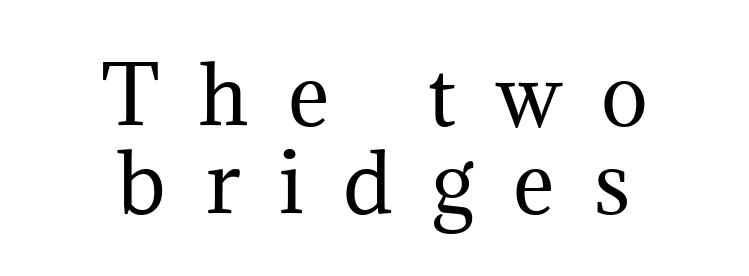
Q: Is the text bold? A: No.
Q: Is the text italic (slanted)? A: No, it is upright.
Q: Is the typeface a serif or a sans-serif typeface? A: Serif.
Q: Is the text underlined? A: No.
Q: How is the paragraph aligned? A: Centered.
Q: Is the spacing between letters normal or unusually wide? A: Unusually wide.
Q: Is the spacing between lines tight, normal or loose? A: Tight.
Q: Width (condensed, normal, or wide)? A: Normal.
Q: Stroke contrast? A: Medium.
Q: x-height? A: Medium.
Q: Monospaced? A: No.
